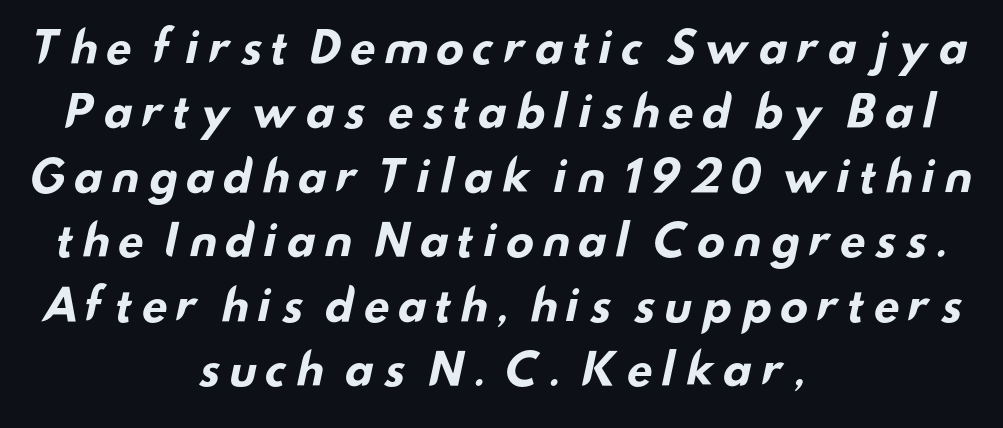
Is there much room between lines? A standard amount, neither cramped nor airy. Letters rest on an invisible, unmarked baseline. Do the characters align in a grid? No, the font is proportional. Stroke terminals: plain, sans-serif. Where is the straight margin? There isn't one; the lines are centered. Heft: maximum for text — a bold.
